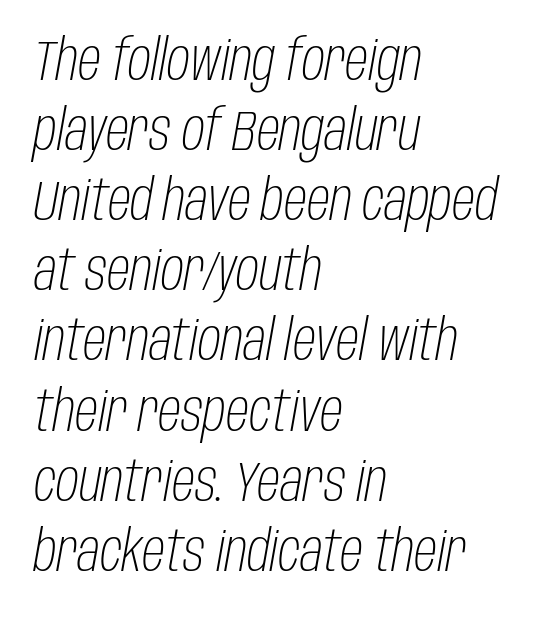
Q: Is the text bold? A: No.
Q: Is the text italic (slanted)? A: Yes, it leans right by about 10 degrees.
Q: Is the text underlined? A: No.
Q: How is the paragraph aligned? A: Left-aligned.
Q: Is the spacing between letters normal or unusually wide? A: Normal.
Q: Width (condensed, normal, or wide)? A: Condensed.
Q: Stroke contrast? A: Low.
Q: x-height? A: Large.
Q: Monospaced? A: No.
